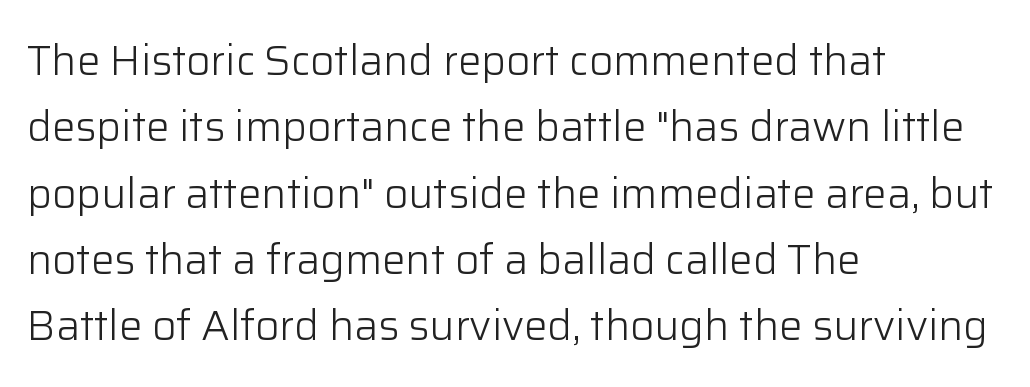
Q: Is the text bold? A: No.
Q: Is the text italic (slanted)? A: No, it is upright.
Q: Is the typeface a serif or a sans-serif typeface? A: Sans-serif.
Q: Is the text underlined? A: No.
Q: How is the paragraph aligned? A: Left-aligned.
Q: Is the spacing between letters normal or unusually wide? A: Normal.
Q: Is the spacing between lines tight, normal or loose? A: Normal.
Q: Width (condensed, normal, or wide)? A: Normal.
Q: Stroke contrast? A: Low.
Q: x-height? A: Medium.
Q: Monospaced? A: No.
